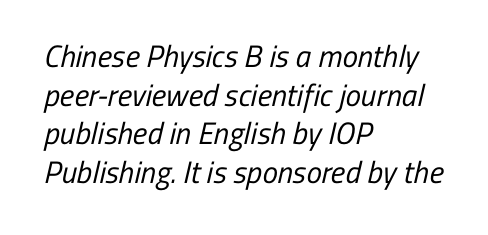
Line beginnings align vertically; line endings do not. These lines keep a tight, regular rhythm from letter to letter. Grotesque or geometric, the face here clearly has no serifs. Heft: none added — not bold. Words float on clear page, feet unadorned.
